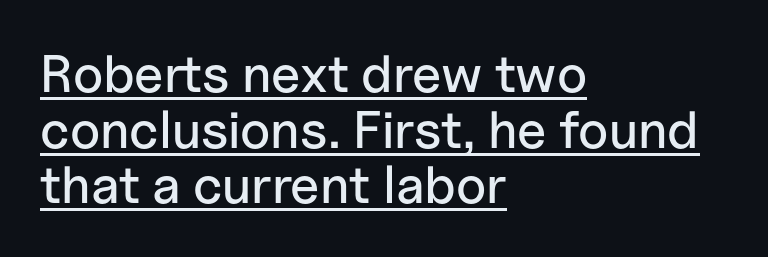
{"serif": "no", "italic": "no", "width": "normal", "stroke_contrast": "low", "x_height": "medium", "monospaced": "no", "underline": "yes", "align": "left", "line_spacing": "tight", "line_spacing_ratio": 1.05, "letter_spacing": "normal", "letter_spacing_em": 0.0, "glyph_px": 53}
